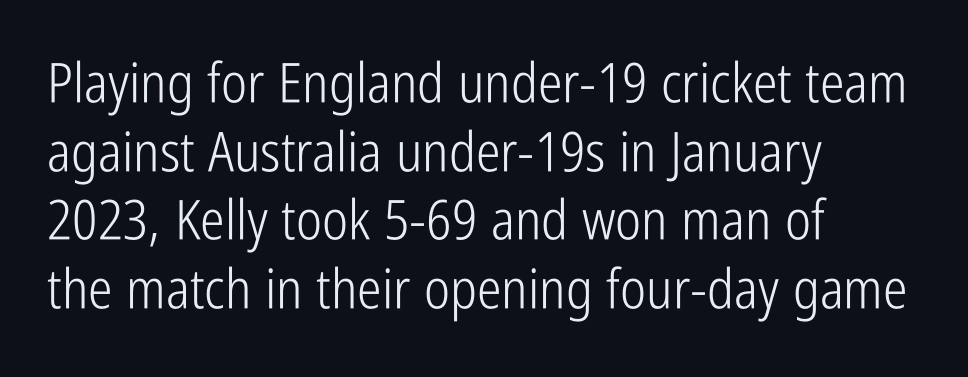
Q: Is the text bold? A: No.
Q: Is the text italic (slanted)? A: No, it is upright.
Q: Is the typeface a serif or a sans-serif typeface? A: Sans-serif.
Q: Is the text underlined? A: No.
Q: How is the paragraph aligned? A: Left-aligned.
Q: Is the spacing between letters normal or unusually wide? A: Normal.
Q: Is the spacing between lines tight, normal or loose? A: Normal.
Q: Width (condensed, normal, or wide)? A: Condensed.
Q: Stroke contrast? A: Low.
Q: x-height? A: Medium.
Q: Monospaced? A: No.
